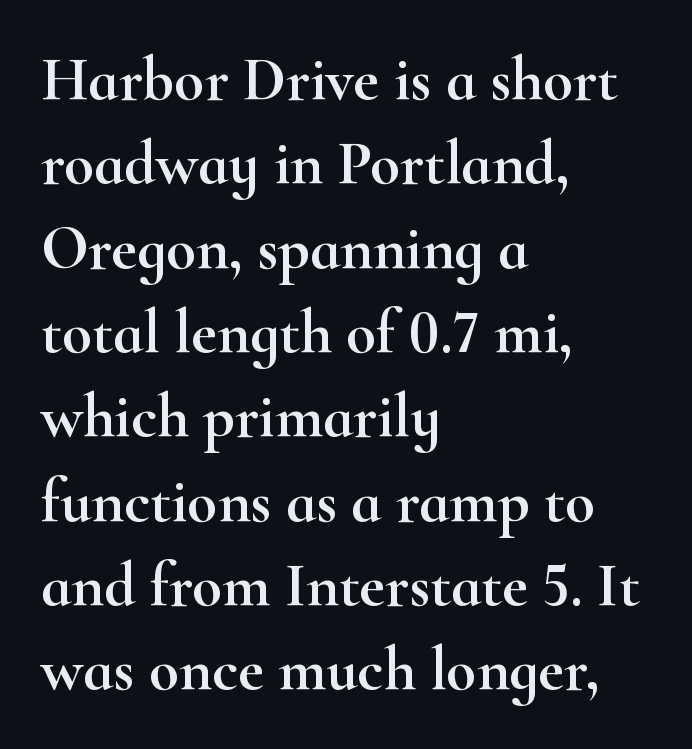
Is this a fixed-width face? No — the glyphs have proportional, varying widths. No italicization has been applied; the sample stays upright. This sample uses plain, unmodified letter spacing. This sample uses a serif face.
